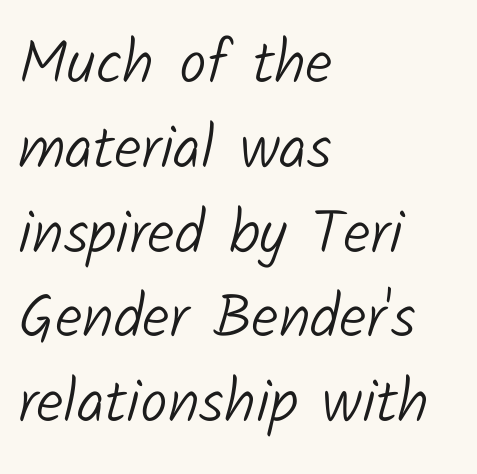
Q: Is the text bold? A: No.
Q: Is the typeface a serif or a sans-serif typeface? A: Sans-serif.
Q: Is the text underlined? A: No.
Q: How is the paragraph aligned? A: Left-aligned.
Q: Is the spacing between letters normal or unusually wide? A: Normal.
Q: Is the spacing between lines tight, normal or loose? A: Normal.
Q: Width (condensed, normal, or wide)? A: Normal.
Q: Stroke contrast? A: Low.
Q: x-height? A: Medium.
Q: Monospaced? A: No.
